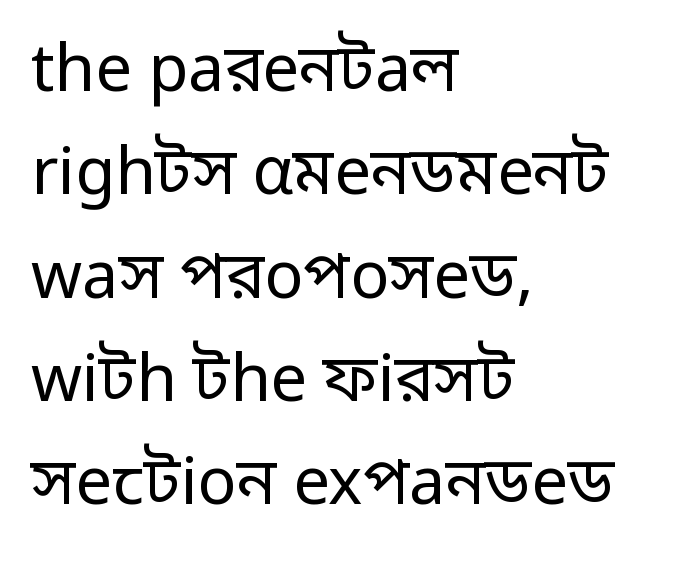
{"serif": "no", "italic": "no", "bold": "no", "weight": "regular", "width": "normal", "stroke_contrast": "low", "x_height": "medium", "monospaced": "no", "underline": "no", "align": "left", "line_spacing": "normal", "line_spacing_ratio": 1.59, "letter_spacing": "normal", "letter_spacing_em": 0.0, "glyph_px": 65}
